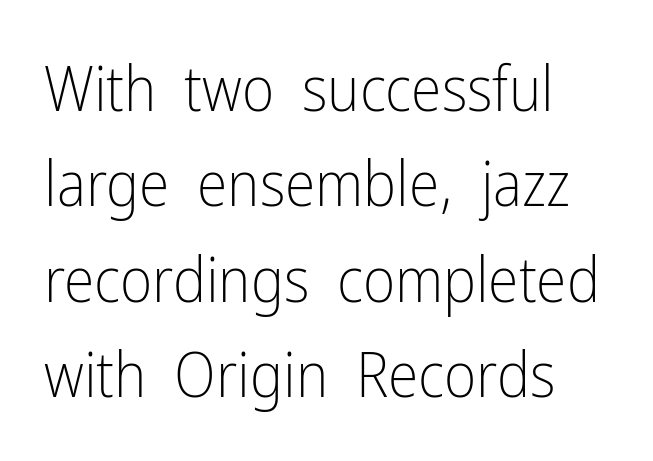
The image shows 62 px light, condensed sans-serif type, upright; set normal line spacing (1.54x), normal letter spacing, not underlined; low stroke contrast and a medium x-height.
